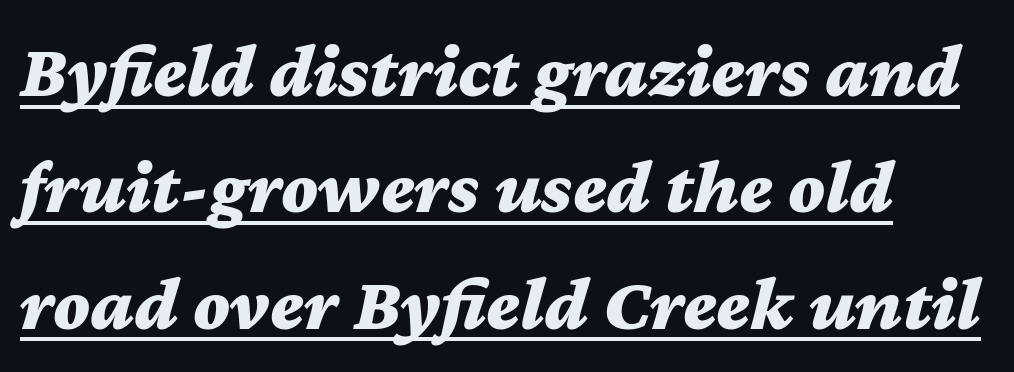
{"italic": "yes", "lean": "right", "slant_degrees": 12, "bold": "yes", "weight": "bold", "width": "wide", "stroke_contrast": "medium", "x_height": "medium", "monospaced": "no", "underline": "yes", "align": "left", "line_spacing": "normal", "line_spacing_ratio": 1.51, "letter_spacing": "normal", "letter_spacing_em": 0.0, "glyph_px": 77}
